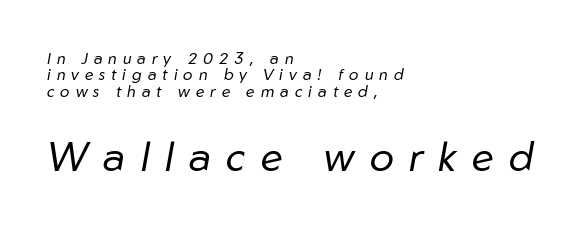
The image shows 41 px regular-weight type, italic (leaning right); set left-aligned, tight line spacing (1.03x), unusually wide letter spacing (+0.37 em), not underlined; the second (bottom) block is 2.56x larger; low stroke contrast and a medium x-height.
